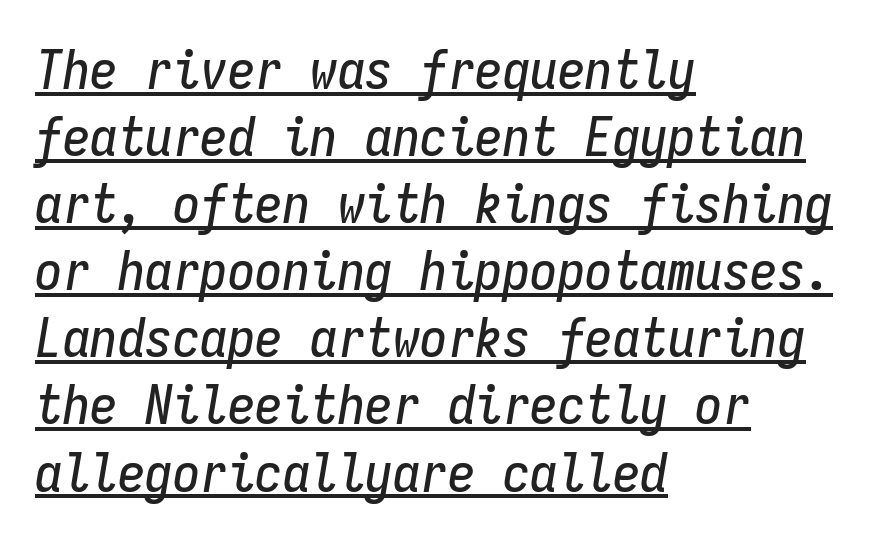
The glyphs are accompanied by a horizontal stroke just below them. The passage shown leans; its letterforms are oblique. Honestly, the letter spacing is just normal — you wouldn't notice it. A student would call this left alignment; a typographer would say flush left, rag right. Is this a fixed-width face? Yes — each glyph sits in an identical cell.
